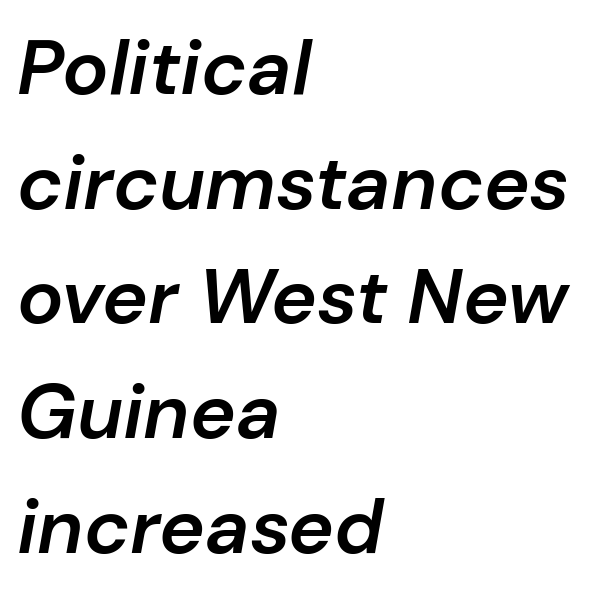
Q: Is the text bold? A: Semi-bold.
Q: Is the text italic (slanted)? A: Yes, it leans right by about 10 degrees.
Q: Is the text underlined? A: No.
Q: How is the paragraph aligned? A: Left-aligned.
Q: Is the spacing between letters normal or unusually wide? A: Normal.
Q: Is the spacing between lines tight, normal or loose? A: Normal.
Q: Width (condensed, normal, or wide)? A: Normal.
Q: Stroke contrast? A: Low.
Q: x-height? A: Medium.
Q: Monospaced? A: No.
